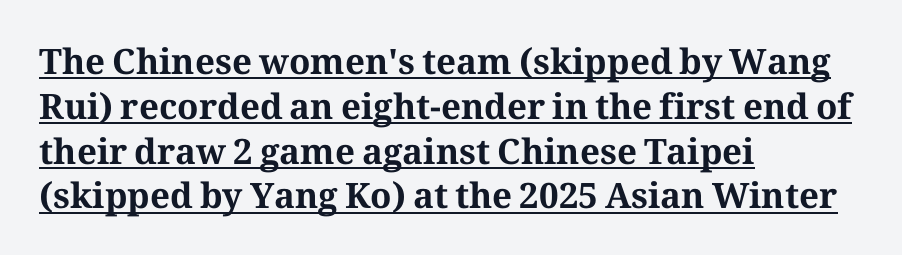
{"serif": "yes", "italic": "no", "bold": "yes", "weight": "bold", "width": "normal", "stroke_contrast": "medium", "x_height": "medium", "monospaced": "no", "underline": "yes", "align": "left", "line_spacing": "normal", "line_spacing_ratio": 1.28, "letter_spacing": "normal", "letter_spacing_em": 0.0, "glyph_px": 35}
